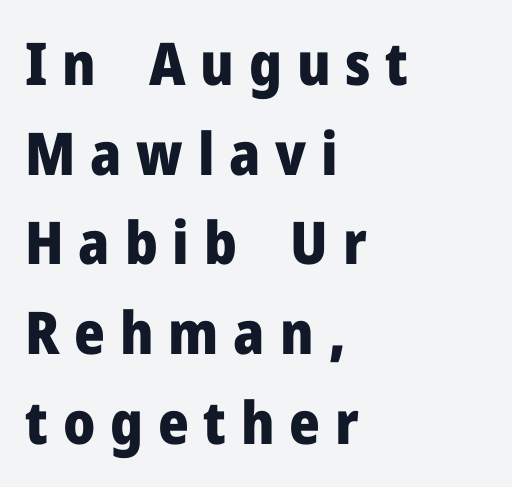
The face used here is proportionally spaced, like ordinary book or web type. The rendering anchors every line to the left-hand side. Regular leading. Characters follow at a spacing far wider than the type designer built in. Students, this is bold: see how much ink each stroke carries. Font category for this specimen: sans-serif.
